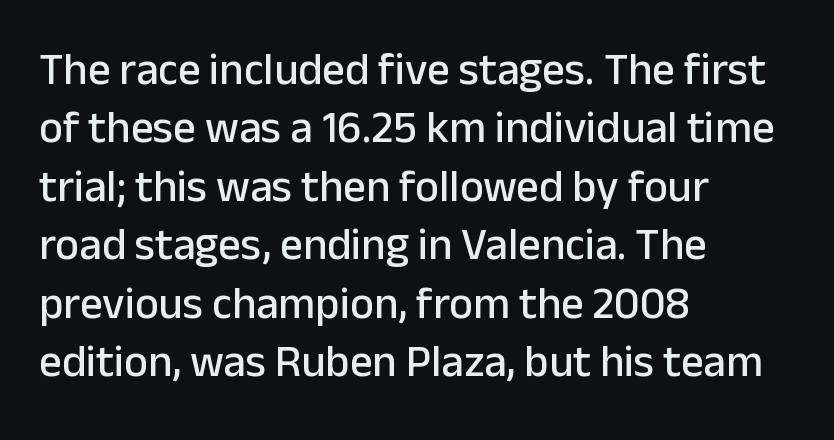
Q: Is the text italic (slanted)? A: No, it is upright.
Q: Is the typeface a serif or a sans-serif typeface? A: Sans-serif.
Q: Is the text underlined? A: No.
Q: How is the paragraph aligned? A: Left-aligned.
Q: Is the spacing between letters normal or unusually wide? A: Normal.
Q: Is the spacing between lines tight, normal or loose? A: Normal.
Q: Width (condensed, normal, or wide)? A: Normal.
Q: Stroke contrast? A: Low.
Q: x-height? A: Medium.
Q: Monospaced? A: No.
